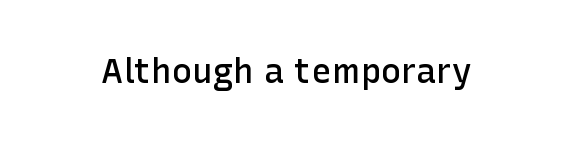
Q: Is the text bold? A: Semi-bold.
Q: Is the text italic (slanted)? A: No, it is upright.
Q: Is the typeface a serif or a sans-serif typeface? A: Sans-serif.
Q: Is the text underlined? A: No.
Q: Is the spacing between letters normal or unusually wide? A: Normal.
Q: Width (condensed, normal, or wide)? A: Normal.
Q: Stroke contrast? A: Low.
Q: x-height? A: Medium.
Q: Monospaced? A: No.
